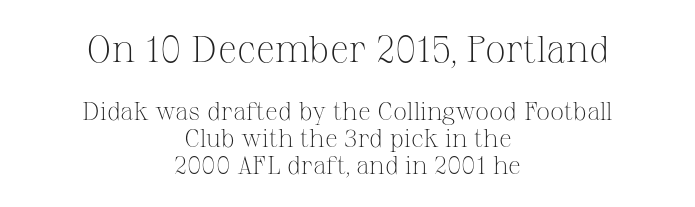
The image shows 37 px light serif type, upright; set centered, tight line spacing (1.08x), normal letter spacing, not underlined; the first (top) block is 1.48x larger; medium stroke contrast and a medium x-height.
